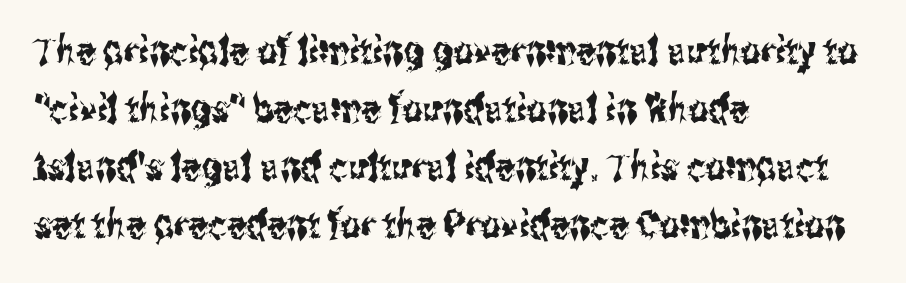
The image shows 39 px condensed sans-serif type, upright; set left-aligned, normal line spacing (1.49x), normal letter spacing, not underlined; medium stroke contrast and a medium x-height.
